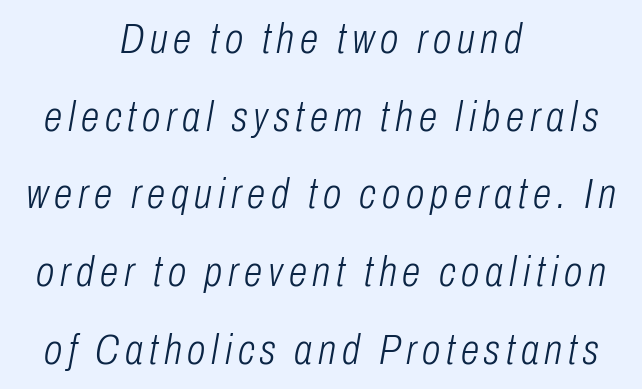
{"italic": "yes", "lean": "right", "slant_degrees": 10, "bold": "no", "weight": "light", "width": "condensed", "stroke_contrast": "low", "x_height": "medium", "monospaced": "no", "underline": "no", "align": "center", "line_spacing_ratio": 1.85, "glyph_px": 42}
